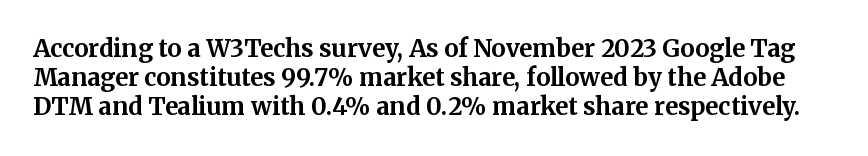
{"italic": "no", "bold": "yes", "underline": "no", "line_spacing_ratio": 1.21, "letter_spacing": "normal", "letter_spacing_em": 0.0, "glyph_px": 24}
